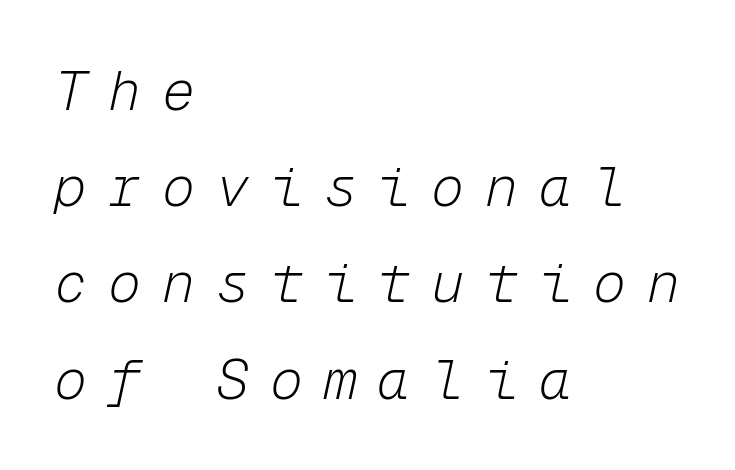
The face used here is rendered with a markedly widened letterfit. The glyphs are unaccompanied by any horizontal stroke below them. The face used here has a pronounced slope to its letters. A classic flush-left, rag-right setting is used for this passage. Weight: in the light-to-regular range. The rendering uses typewriter-style spacing with identical character cells.
